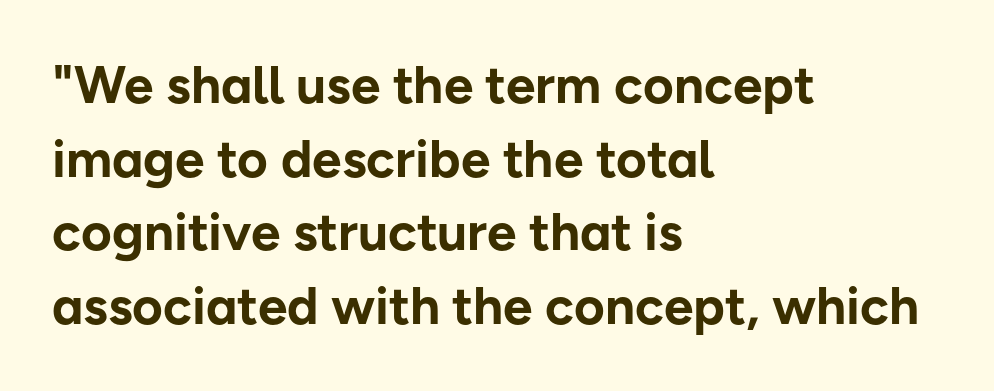
Think of a printed novel: that variable character pitch is what you see here. The letters stand upright; this is a roman face. Font category for this specimen: sans-serif. Notice how thick the strokes are: this is what a full bold looks like.
